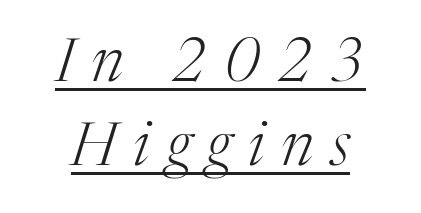
This sample has the flowing, uneven cadence of proportional lettering. The tracking jumps out immediately: characters are airy and widely separated. The lettering tilts uniformly, giving the passage an italic look. Look at the bottom of the vertical strokes: they flare into serifs here.
